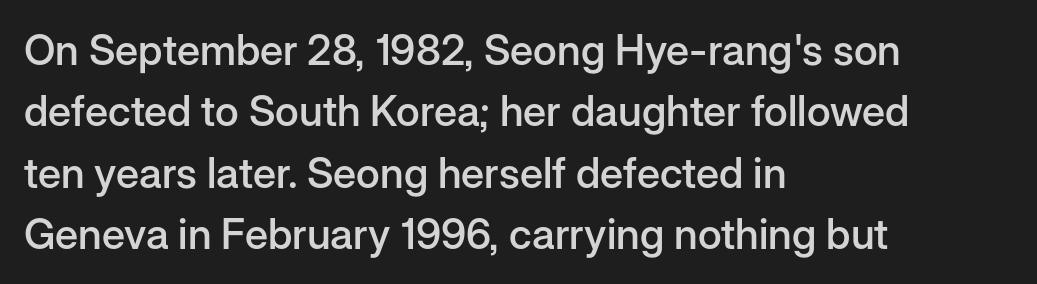
{"serif": "no", "italic": "no", "bold": "semi", "weight": "semibold", "width": "normal", "stroke_contrast": "low", "x_height": "medium", "monospaced": "no", "underline": "no", "align": "left", "line_spacing": "normal", "line_spacing_ratio": 1.46, "letter_spacing": "normal", "letter_spacing_em": 0.0, "glyph_px": 42}
